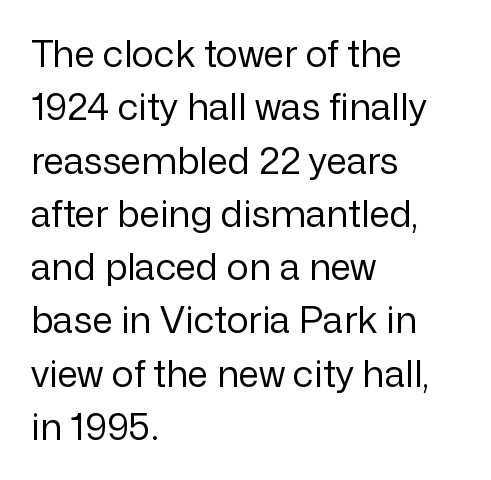
{"serif": "no", "italic": "no", "bold": "no", "weight": "regular", "width": "normal", "stroke_contrast": "low", "x_height": "medium", "monospaced": "no", "underline": "no", "align": "left", "line_spacing": "normal", "line_spacing_ratio": 1.44, "letter_spacing": "normal", "letter_spacing_em": 0.0, "glyph_px": 37}
